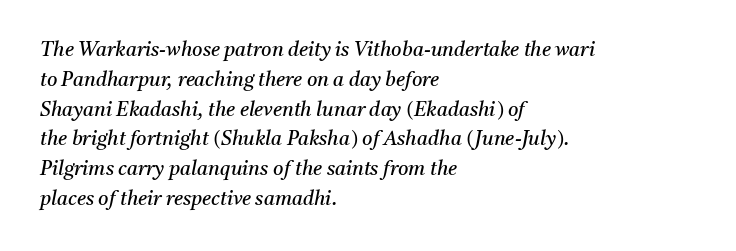
{"italic": "yes", "lean": "right", "slant_degrees": 11, "bold": "no", "underline": "no", "align": "left", "line_spacing": "normal", "line_spacing_ratio": 1.49, "letter_spacing": "normal", "letter_spacing_em": 0.0, "glyph_px": 20}
